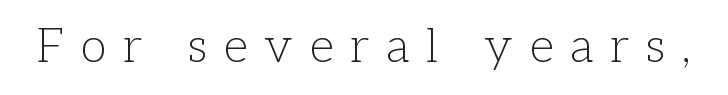
A typesetter would call this heavily tracked-out type. Only glyphs here, with clear space below each row. This is roman type, the default non-slanted kind. On a weight scale, this lands at 450 or below.
